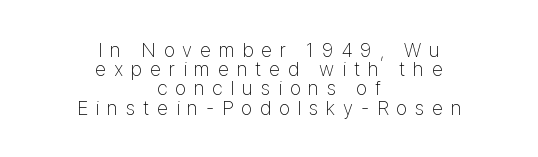
The axis of the letterforms is exactly vertical. What stands out about the letter spacing? Its width — letters are far apart. The passage is arranged like a title page — every line centered. This sample trades vertical openness for compactness between lines.
